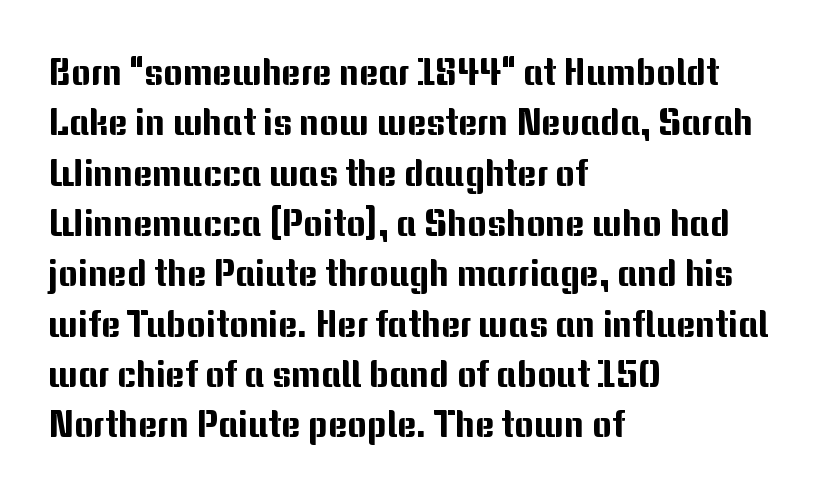
{"serif": "no", "italic": "no", "width": "normal", "stroke_contrast": "medium", "x_height": "medium", "monospaced": "no", "underline": "no", "align": "left", "line_spacing": "normal", "line_spacing_ratio": 1.36, "letter_spacing": "normal", "letter_spacing_em": 0.0, "glyph_px": 37}
